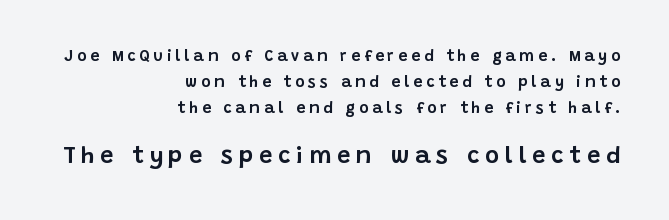
Q: Is the text italic (slanted)? A: No, it is upright.
Q: Is the text underlined? A: No.
Q: How is the paragraph aligned? A: Right-aligned.
Q: Is the spacing between letters normal or unusually wide? A: Unusually wide.
Q: Is the spacing between lines tight, normal or loose? A: Normal.
Q: Which block of text is set in a larger size, the first (top) or the second (bottom)? A: The second (bottom) one.
